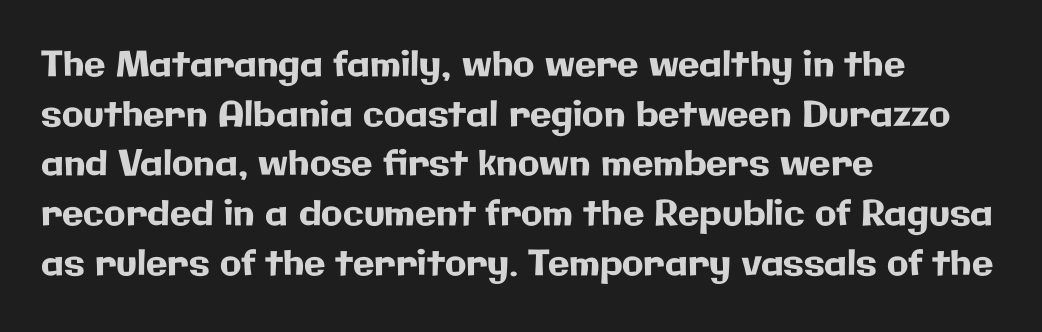
Q: Is the text italic (slanted)? A: No, it is upright.
Q: Is the typeface a serif or a sans-serif typeface? A: Sans-serif.
Q: Is the text underlined? A: No.
Q: How is the paragraph aligned? A: Left-aligned.
Q: Is the spacing between letters normal or unusually wide? A: Normal.
Q: Is the spacing between lines tight, normal or loose? A: Normal.
Q: Width (condensed, normal, or wide)? A: Normal.
Q: Stroke contrast? A: Low.
Q: x-height? A: Medium.
Q: Monospaced? A: No.
